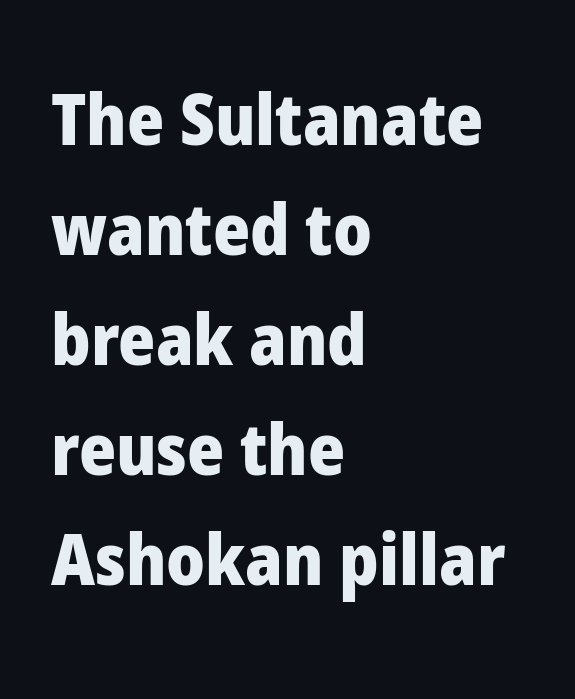
The image shows 71 px heavy sans-serif type, upright; set left-aligned, normal line spacing (1.55x), normal letter spacing, not underlined; low stroke contrast and a medium x-height.
